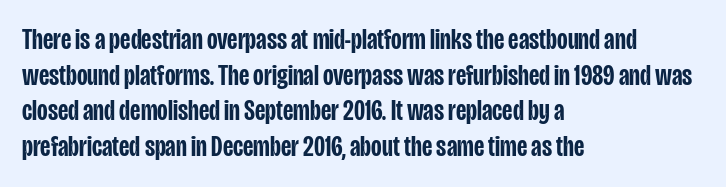
This sample uses an upright cut, with every glyph sitting square on the baseline. A student would call this left alignment; a typographer would say flush left, rag right. The passage shown is not underscored anywhere. Stroke thickness is moderately raised; the sample reads as semibold.
